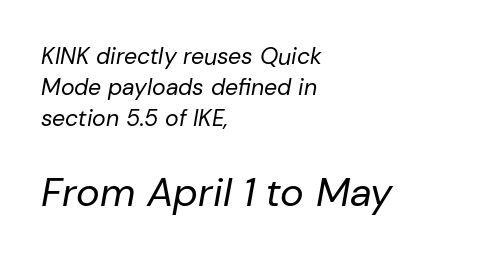
The image shows 40 px regular-weight type, italic (leaning right); set left-aligned, normal line spacing (1.35x), normal letter spacing, not underlined; the second (bottom) block is 1.74x larger; low stroke contrast and a medium x-height.
